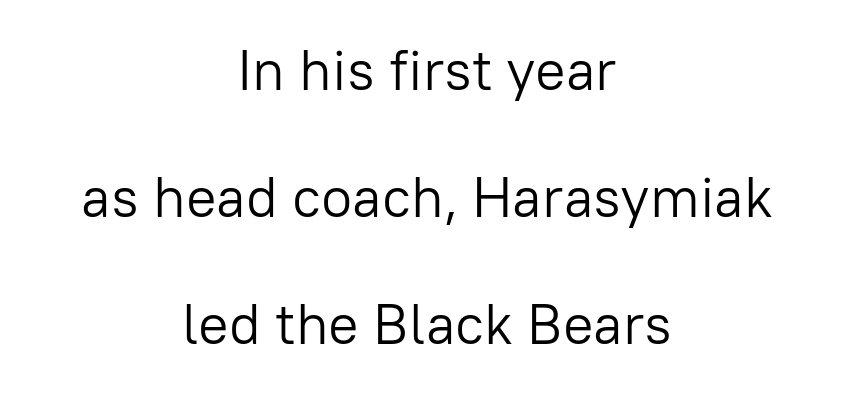
To sum up the face: it is a sans, with no serifs. These lines stack symmetrically, like a column narrowing and widening about its center. Glance below the letters and you will spot only blank space. Tracking here is standard; glyphs follow each other at the usual distance. Do the letters lean? They stand straight.
